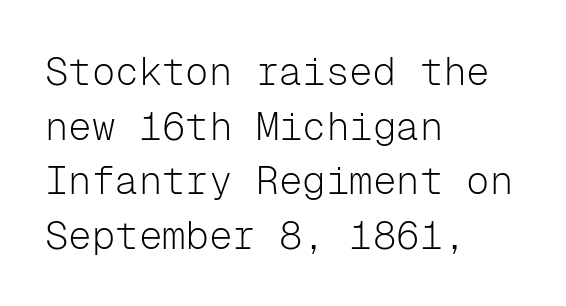
{"serif": "no", "italic": "no", "bold": "no", "weight": "light", "width": "normal", "stroke_contrast": "low", "x_height": "medium", "monospaced": "yes", "underline": "no", "align": "left", "line_spacing": "normal", "line_spacing_ratio": 1.4, "letter_spacing": "normal", "letter_spacing_em": 0.0, "glyph_px": 39}
